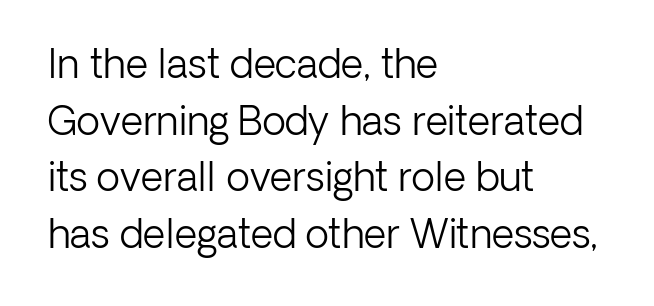
The image shows 39 px light sans-serif type, upright; set left-aligned, normal line spacing (1.45x), normal letter spacing, not underlined; low stroke contrast and a medium x-height.
